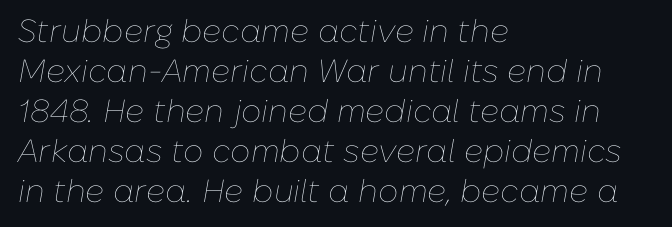
It's the slanting kind of type. Compared with a centered layout, this one pins lines to the left instead. A typesetter would call this proportional, since set widths differ per character. The line texture is even and compact thanks to regular tracking. Letters rest on an invisible, unmarked baseline. These lines sit exactly where default settings would place them.
